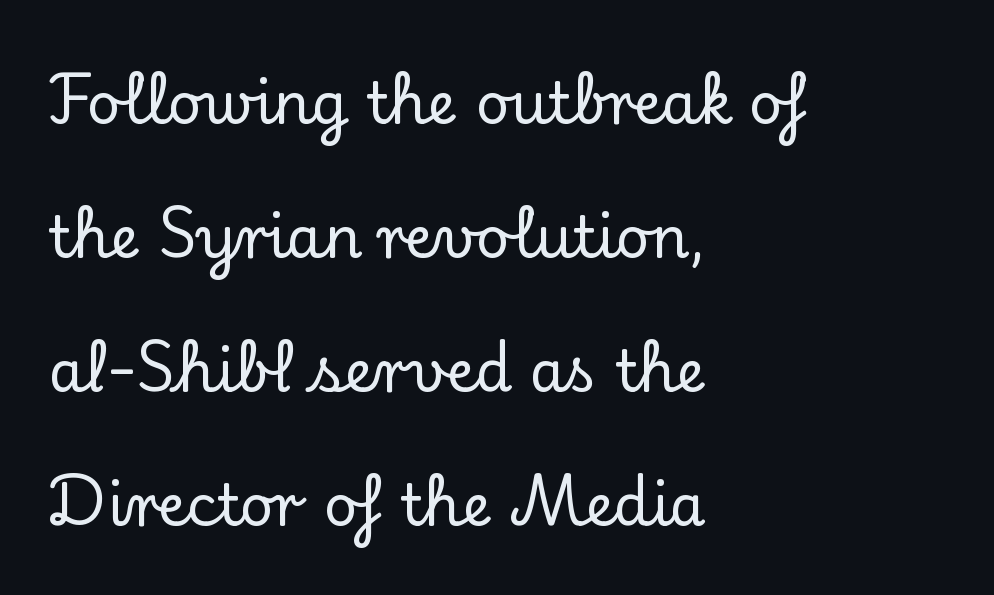
Q: Is the text italic (slanted)? A: No, it is upright.
Q: Is the typeface a serif or a sans-serif typeface? A: Serif.
Q: Is the text underlined? A: No.
Q: How is the paragraph aligned? A: Left-aligned.
Q: Is the spacing between letters normal or unusually wide? A: Normal.
Q: Is the spacing between lines tight, normal or loose? A: Loose.
Q: Width (condensed, normal, or wide)? A: Normal.
Q: Stroke contrast? A: Low.
Q: x-height? A: Small.
Q: Monospaced? A: No.
